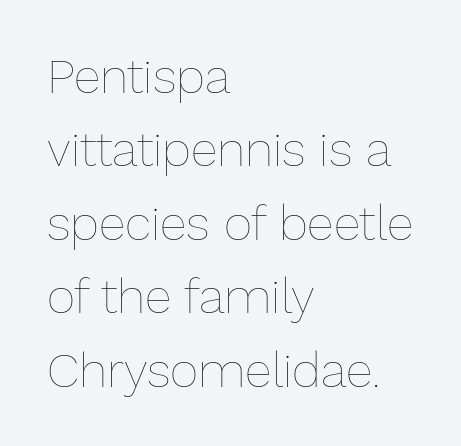
{"italic": "no", "bold": "no", "weight": "thin", "width": "normal", "stroke_contrast": "low", "x_height": "medium", "monospaced": "no", "underline": "no", "align": "left", "line_spacing": "normal", "line_spacing_ratio": 1.5, "letter_spacing": "normal", "letter_spacing_em": 0.0, "glyph_px": 49}
